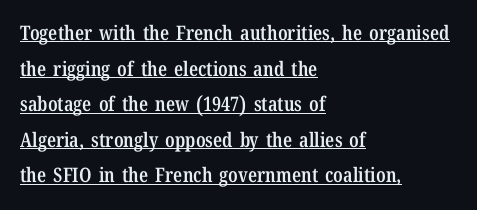
Q: Is the text bold? A: Semi-bold.
Q: Is the text italic (slanted)? A: No, it is upright.
Q: Is the text underlined? A: Yes.
Q: How is the paragraph aligned? A: Left-aligned.
Q: Is the spacing between letters normal or unusually wide? A: Normal.
